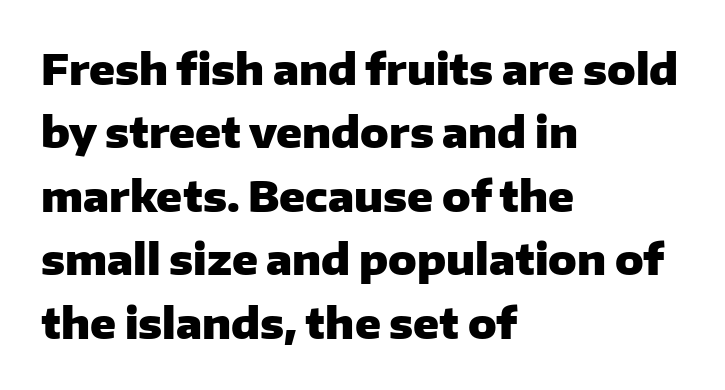
One glance says typical: line gaps are just what's usual. You could not count columns in this text — the font is proportionally spaced. Do the letters lean? They stand straight. Unlike a traditional serif, this face leaves its strokes unadorned. Caption: standard tracking, unaltered. The typesetting leans heavy: a genuine bold.
